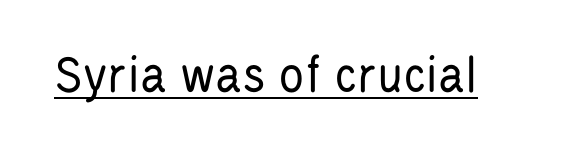
The image shows 54 px regular-weight, condensed sans-serif type, upright; set normal letter spacing, underlined; low stroke contrast and a large x-height.
